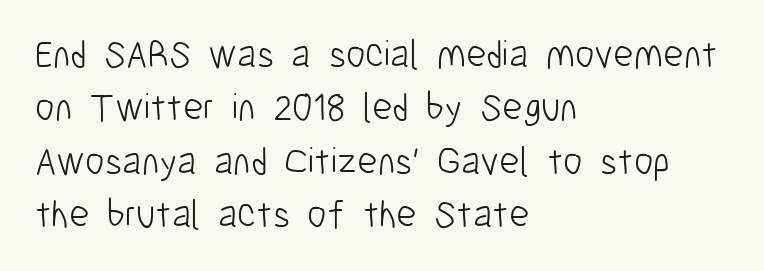
Q: Is the text bold? A: No.
Q: Is the text italic (slanted)? A: No, it is upright.
Q: Is the typeface a serif or a sans-serif typeface? A: Sans-serif.
Q: Is the text underlined? A: No.
Q: How is the paragraph aligned? A: Left-aligned.
Q: Is the spacing between letters normal or unusually wide? A: Normal.
Q: Is the spacing between lines tight, normal or loose? A: Normal.
Q: Width (condensed, normal, or wide)? A: Condensed.
Q: Stroke contrast? A: Low.
Q: x-height? A: Medium.
Q: Monospaced? A: No.
